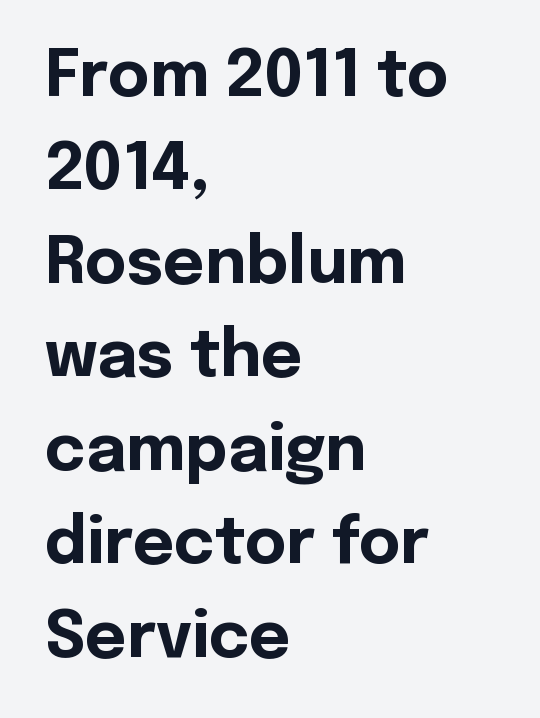
The passage shown stacks its lines at a standard gap. All the whitespace from short lines collects on the right. Strong, thick strokes mark this as bold type. This sample has the flowing, uneven cadence of proportional lettering. The space beneath each line is pristine and unruled. Typographically, this falls in the sans-serif category.
